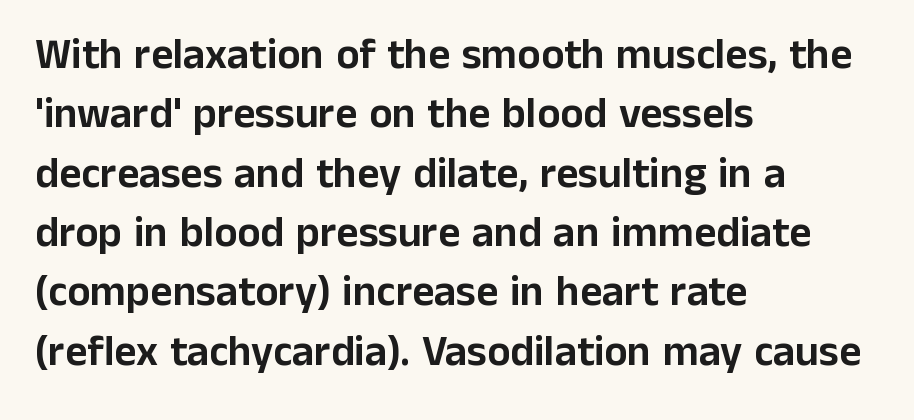
The image shows 43 px sans-serif type, upright; set left-aligned, normal line spacing (1.38x), normal letter spacing, not underlined; low stroke contrast and a medium x-height.
